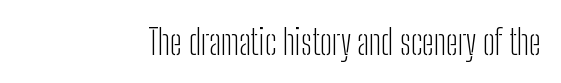
The image shows 35 px light, condensed sans-serif type, upright; set normal letter spacing, not underlined; low stroke contrast and a medium x-height.
